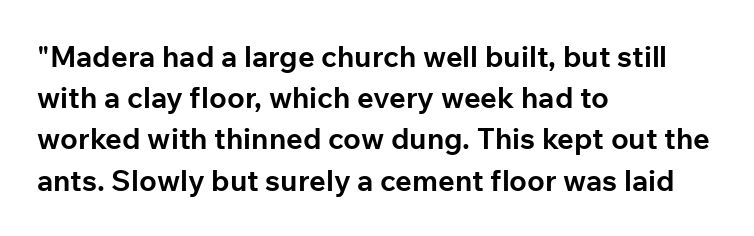
Q: Is the text bold? A: Yes.
Q: Is the text italic (slanted)? A: No, it is upright.
Q: Is the typeface a serif or a sans-serif typeface? A: Sans-serif.
Q: Is the text underlined? A: No.
Q: How is the paragraph aligned? A: Left-aligned.
Q: Is the spacing between letters normal or unusually wide? A: Normal.
Q: Is the spacing between lines tight, normal or loose? A: Normal.
Q: Width (condensed, normal, or wide)? A: Normal.
Q: Stroke contrast? A: Low.
Q: x-height? A: Medium.
Q: Monospaced? A: No.
